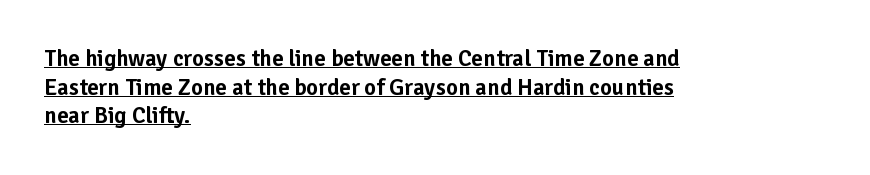
{"italic": "no", "underline": "yes", "align": "left", "line_spacing_ratio": 1.24, "letter_spacing": "normal", "letter_spacing_em": 0.0, "glyph_px": 23}
